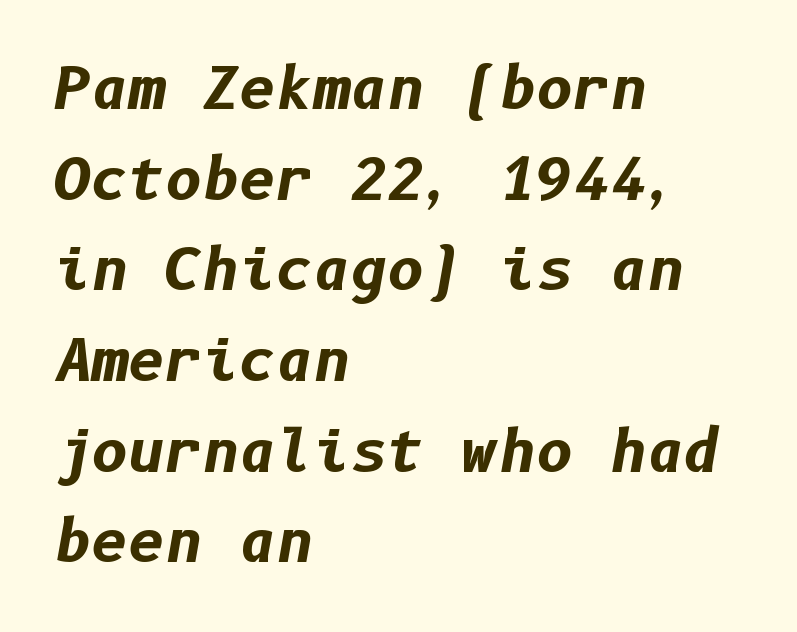
{"italic": "yes", "lean": "right", "slant_degrees": 10, "bold": "yes", "weight": "bold", "width": "normal", "stroke_contrast": "low", "x_height": "medium", "underline": "no", "align": "left", "line_spacing": "normal", "line_spacing_ratio": 1.59, "letter_spacing": "normal", "letter_spacing_em": 0.0, "glyph_px": 57}
